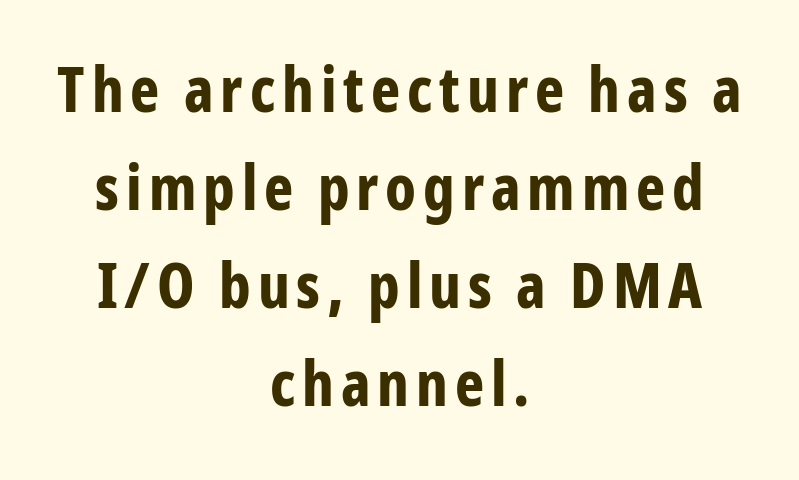
{"serif": "no", "italic": "no", "bold": "yes", "weight": "bold", "width": "condensed", "stroke_contrast": "low", "x_height": "medium", "monospaced": "no", "underline": "no", "align": "center", "line_spacing": "normal", "line_spacing_ratio": 1.58, "glyph_px": 62}
